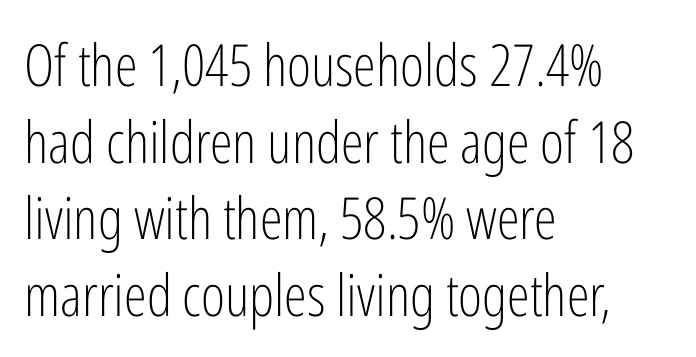
The letters advance in unequal steps, a hallmark of proportional type. Rule under the text: the space is simply empty. Observe the absence of serifs on each vertical stroke in this sample. The font sits on the lighter half of the weight spectrum, regular included. Short and long lines alike share a common starting point at left.
